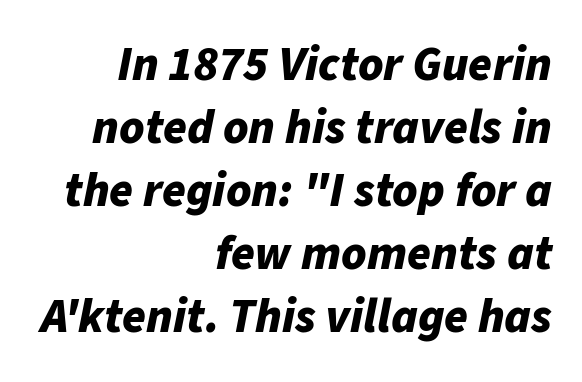
The image shows 48 px bold type, italic (leaning right); set right-aligned, normal line spacing (1.31x), normal letter spacing, not underlined; low stroke contrast and a medium x-height.
